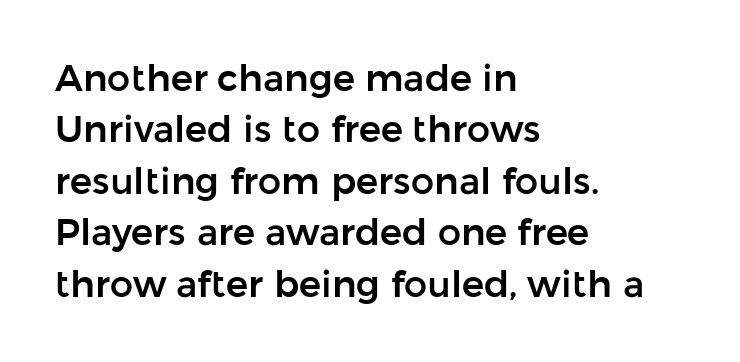
Q: Is the text italic (slanted)? A: No, it is upright.
Q: Is the typeface a serif or a sans-serif typeface? A: Sans-serif.
Q: Is the text underlined? A: No.
Q: How is the paragraph aligned? A: Left-aligned.
Q: Is the spacing between letters normal or unusually wide? A: Normal.
Q: Is the spacing between lines tight, normal or loose? A: Normal.
Q: Width (condensed, normal, or wide)? A: Normal.
Q: Stroke contrast? A: Low.
Q: x-height? A: Medium.
Q: Monospaced? A: No.
